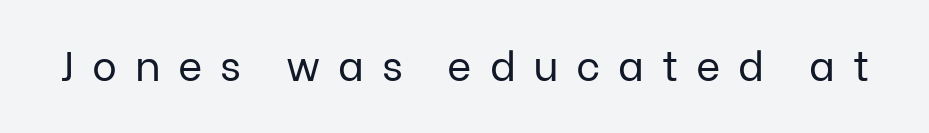
Q: Is the text bold? A: No.
Q: Is the text italic (slanted)? A: No, it is upright.
Q: Is the typeface a serif or a sans-serif typeface? A: Sans-serif.
Q: Is the text underlined? A: No.
Q: Is the spacing between letters normal or unusually wide? A: Unusually wide.
Q: Width (condensed, normal, or wide)? A: Normal.
Q: Stroke contrast? A: Low.
Q: x-height? A: Medium.
Q: Monospaced? A: No.
